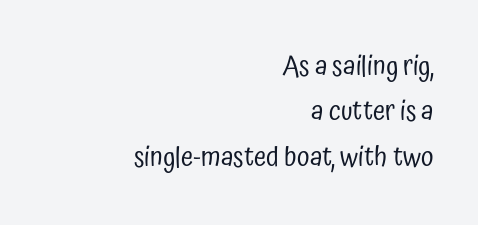
{"serif": "no", "italic": "no", "bold": "no", "weight": "regular", "width": "condensed", "stroke_contrast": "low", "x_height": "medium", "monospaced": "no", "underline": "no", "align": "right", "line_spacing": "normal", "line_spacing_ratio": 1.62, "letter_spacing": "normal", "letter_spacing_em": 0.0, "glyph_px": 28}
